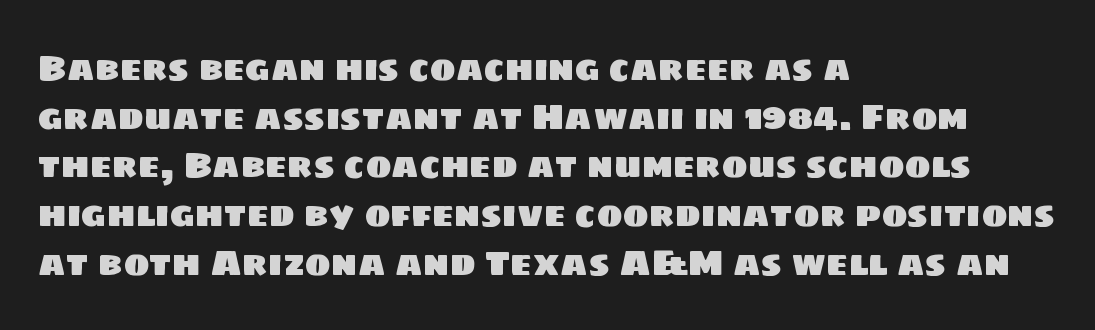
Q: Is the typeface a serif or a sans-serif typeface? A: Sans-serif.
Q: Is the text underlined? A: No.
Q: How is the paragraph aligned? A: Left-aligned.
Q: Is the spacing between letters normal or unusually wide? A: Normal.
Q: Is the spacing between lines tight, normal or loose? A: Normal.
Q: Width (condensed, normal, or wide)? A: Normal.
Q: Stroke contrast? A: Low.
Q: x-height? A: Large.
Q: Monospaced? A: No.
